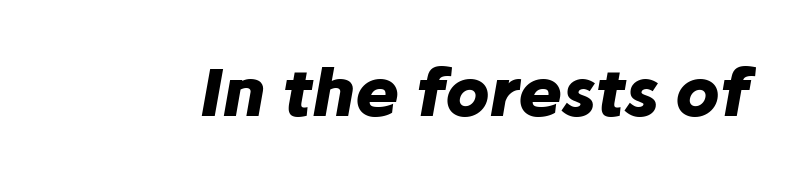
{"italic": "yes", "lean": "right", "slant_degrees": 10, "bold": "yes", "weight": "heavy", "width": "normal", "stroke_contrast": "low", "x_height": "medium", "monospaced": "no", "underline": "no", "letter_spacing": "normal", "letter_spacing_em": 0.0, "glyph_px": 66}
